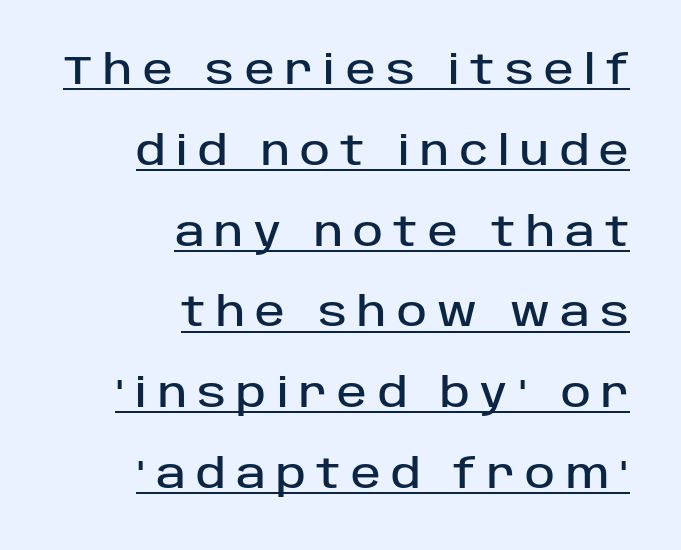
{"serif": "no", "italic": "no", "width": "normal", "stroke_contrast": "low", "x_height": "large", "monospaced": "no", "underline": "yes", "align": "right", "line_spacing": "loose", "line_spacing_ratio": 2.02, "letter_spacing": "wide", "letter_spacing_em": 0.26, "glyph_px": 40}
